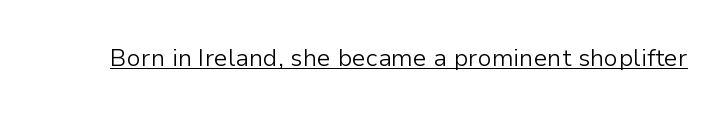
The image shows 24 px text type, upright; set normal letter spacing, underlined.
